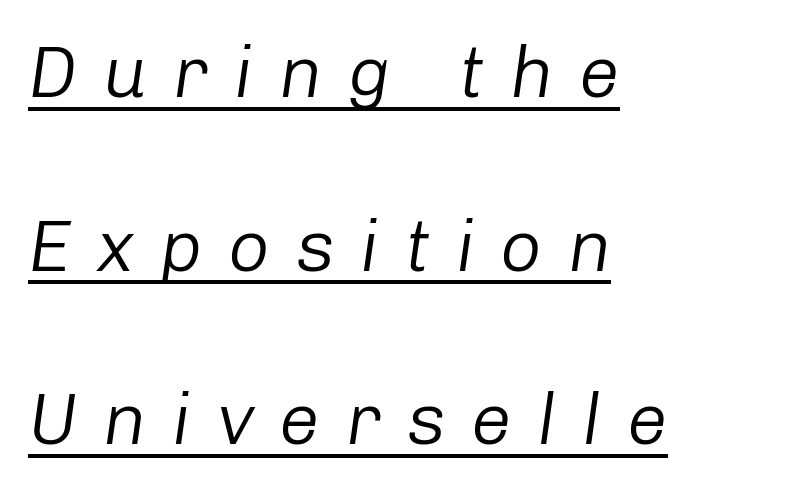
The image shows 73 px regular-weight type, italic (leaning right); set left-aligned, loose line spacing (2.38x), unusually wide letter spacing (+0.35 em), underlined; low stroke contrast and a medium x-height.
